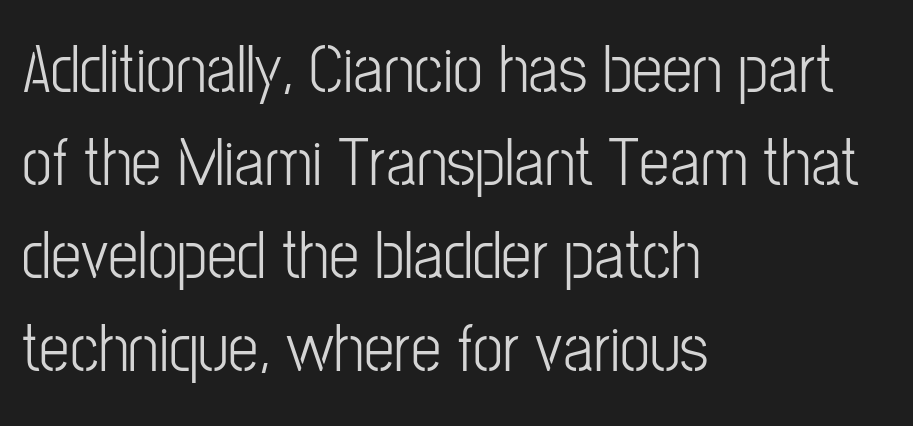
The characters display no serif detailing; their extremities are plain. A typesetter would mark this as roman, not italic. Underlining? Definitely not there. The passage is arranged the way most books set body copy — flush left.
